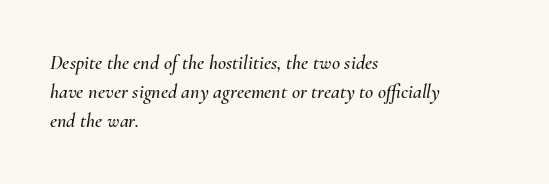
Is the block centered? No — it sits flush against the left margin. The leading is moderate, giving the passage an even texture. Honestly, the letter spacing is just normal — you wouldn't notice it. Glance below the letters and you will spot only blank space.
